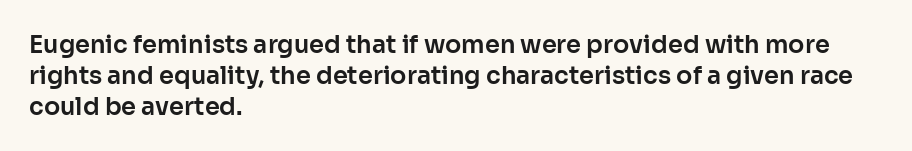
{"italic": "no", "underline": "no", "align": "left", "line_spacing": "normal", "line_spacing_ratio": 1.29, "letter_spacing": "normal", "letter_spacing_em": 0.0, "glyph_px": 24}
